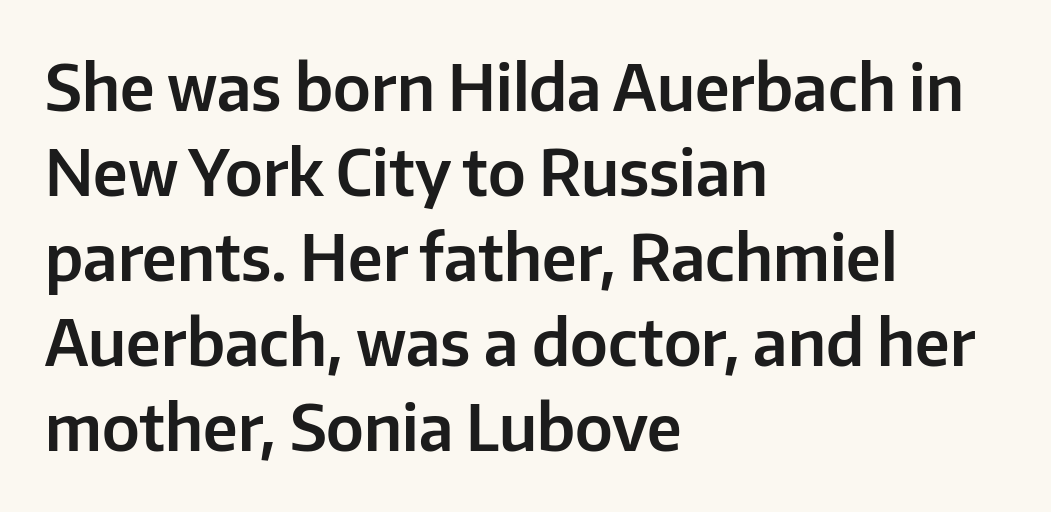
The image shows 64 px sans-serif type, upright; set left-aligned, normal line spacing (1.33x), normal letter spacing, not underlined; low stroke contrast and a medium x-height.
